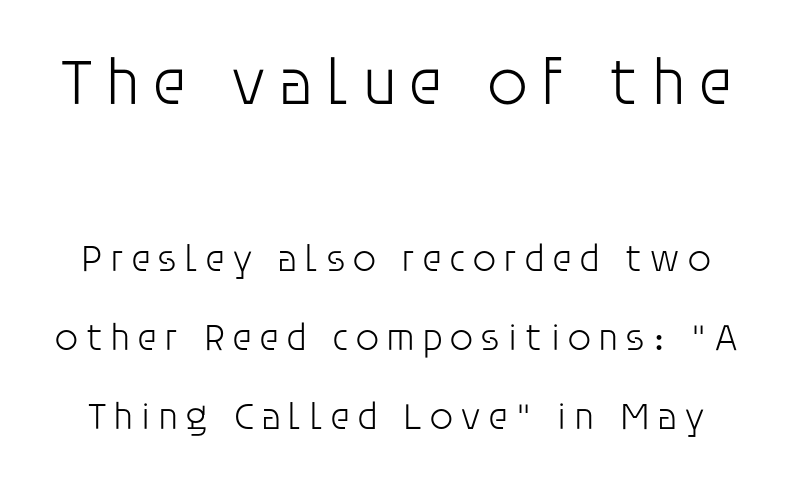
Q: Is the text bold? A: No.
Q: Is the text italic (slanted)? A: No, it is upright.
Q: Is the typeface a serif or a sans-serif typeface? A: Sans-serif.
Q: Is the text underlined? A: No.
Q: Is the spacing between lines tight, normal or loose? A: Loose.
Q: Which block of text is set in a larger size, the first (top) or the second (bottom)? A: The first (top) one.
Q: Width (condensed, normal, or wide)? A: Normal.
Q: Stroke contrast? A: Low.
Q: x-height? A: Large.
Q: Monospaced? A: No.
